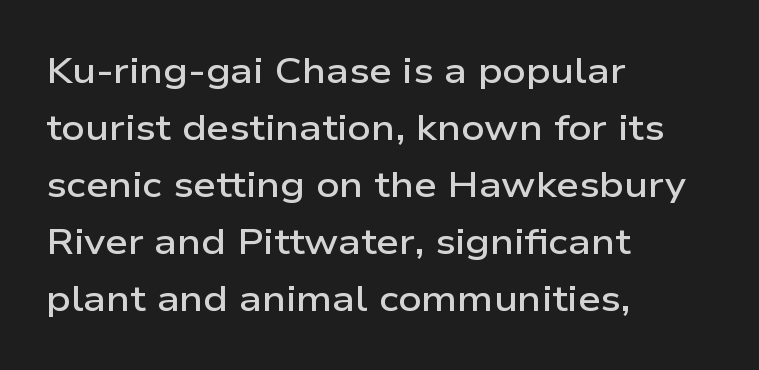
If you drew a line through each stem, it would be perfectly vertical. I'd describe the lettering as semibold — firm but not a full bold. This block has exactly the height ordinary leading produces. The passage shown is typed in a proportional face where columns would drift. Tracking value appears to be zero — textbook default spacing.
